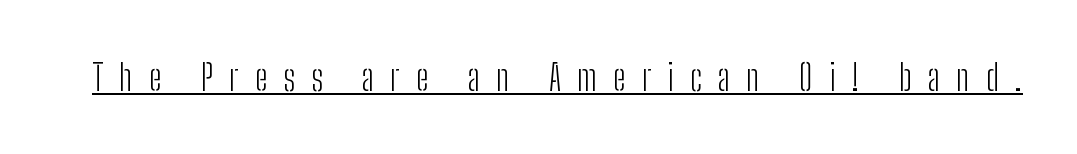
The designer went with a sans here, leaving each stem footless. What stands out about the letter spacing? Its width — letters are far apart. This is underlined copy, the kind a proofreader might mark for attention. Spacing verdict: proportional, widths tailored to each character. Posture: upright roman. The font sits on the lighter half of the weight spectrum, regular included.
